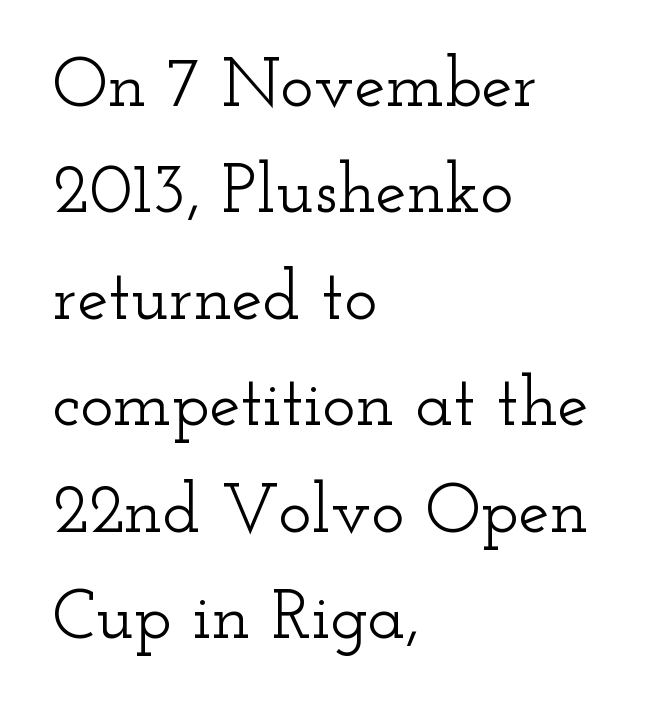
The image shows 70 px wide serif type, upright; set left-aligned, normal line spacing (1.52x), normal letter spacing, not underlined; low stroke contrast and a small x-height.
